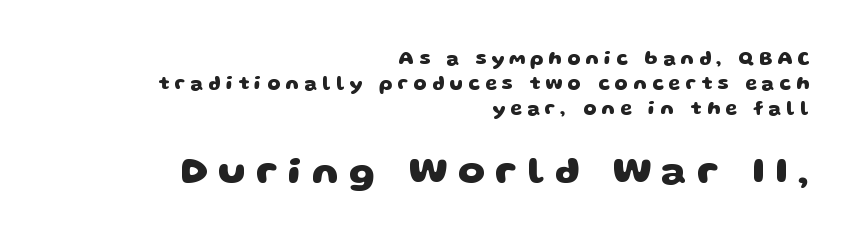
The letters in the lower block stand taller than those in the block above. Underlining? Definitely not there. Bold? Absolutely — the strokes are thick and heavy. Nothing sits at the stroke ends, so this counts as sans-serif. Line ends are locked; line starts wander.
